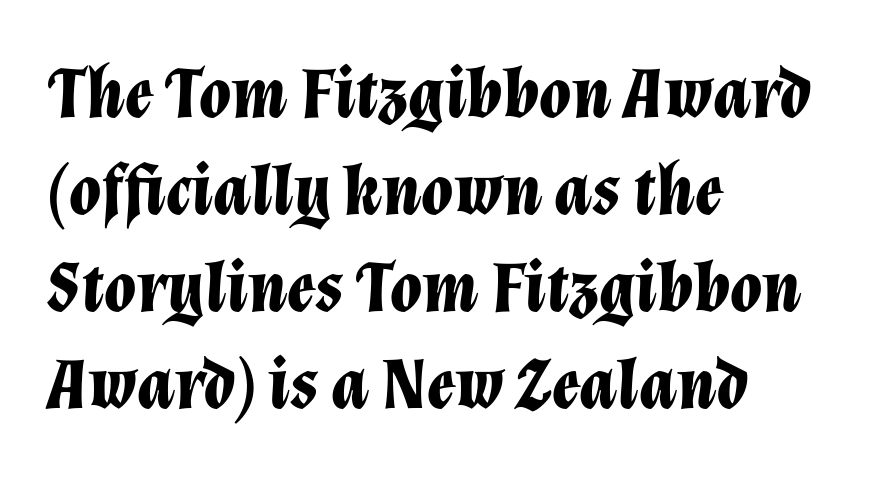
{"italic": "yes", "lean": "right", "slant_degrees": 12, "bold": "yes", "weight": "bold", "width": "normal", "stroke_contrast": "low", "x_height": "medium", "monospaced": "no", "underline": "no", "align": "left", "line_spacing": "normal", "line_spacing_ratio": 1.33, "letter_spacing": "normal", "letter_spacing_em": 0.0, "glyph_px": 73}
